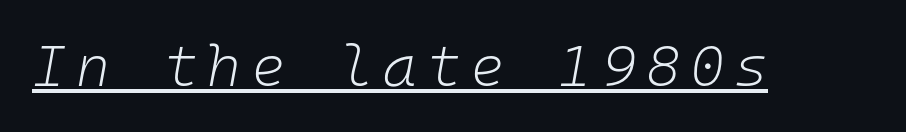
Compared with undecorated copy, this sample adds a rule below the words. This sample has the even, mechanical cadence of fixed-width lettering. This is oblique type, the kind used for emphasis or titles. Is the type heavy? It reads as light-to-regular instead.
